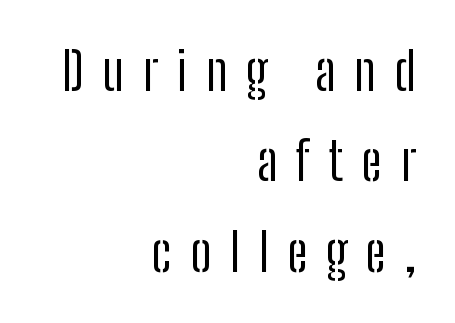
Character widths vary here, with narrow letters taking less room than wide ones. The glyphs are unaccompanied by any horizontal stroke below them. Does extra space separate the letters? Yes, quite a lot of it. The face used here is a sans, in the tradition of grotesques and geometrics. The typography opts for an upright posture over an oblique one.
